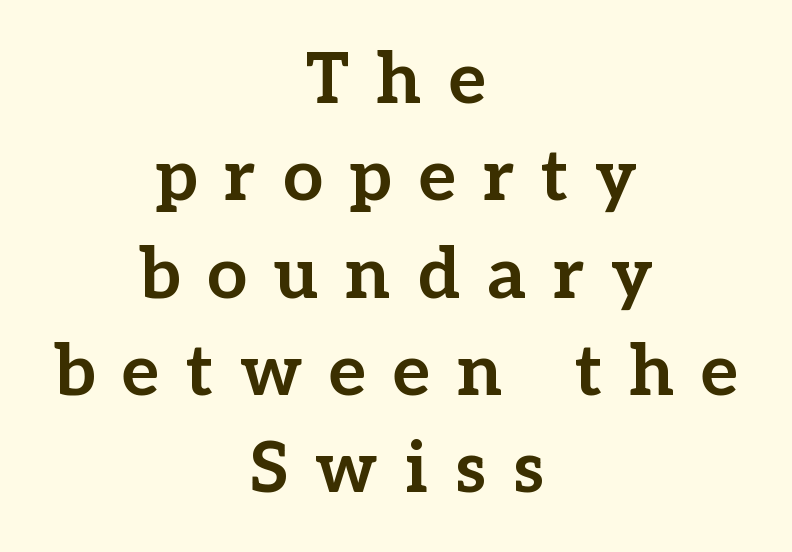
Q: Is the text bold? A: Yes.
Q: Is the text italic (slanted)? A: No, it is upright.
Q: Is the typeface a serif or a sans-serif typeface? A: Serif.
Q: Is the text underlined? A: No.
Q: How is the paragraph aligned? A: Centered.
Q: Is the spacing between letters normal or unusually wide? A: Unusually wide.
Q: Is the spacing between lines tight, normal or loose? A: Normal.
Q: Width (condensed, normal, or wide)? A: Normal.
Q: Stroke contrast? A: Low.
Q: x-height? A: Medium.
Q: Monospaced? A: No.
